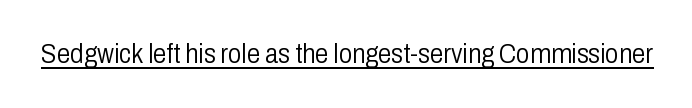
The image shows 27 px text type, upright; set normal letter spacing, underlined.
